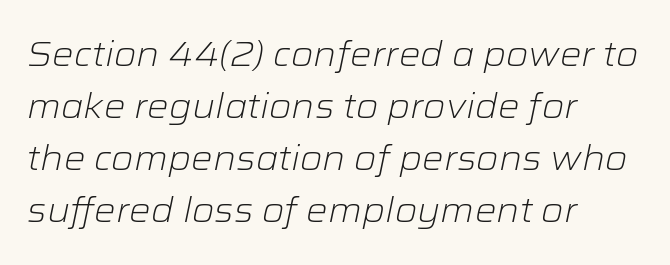
The image shows 34 px light, wide type, italic (leaning right); set left-aligned, normal line spacing (1.53x), normal letter spacing, not underlined; low stroke contrast and a medium x-height.
